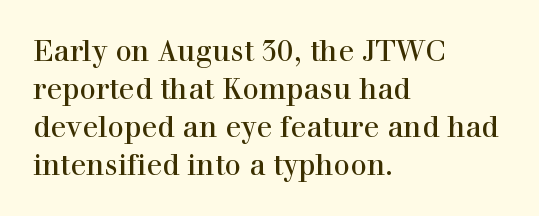
Q: Is the text italic (slanted)? A: No, it is upright.
Q: Is the typeface a serif or a sans-serif typeface? A: Serif.
Q: Is the text underlined? A: No.
Q: How is the paragraph aligned? A: Left-aligned.
Q: Is the spacing between letters normal or unusually wide? A: Normal.
Q: Is the spacing between lines tight, normal or loose? A: Normal.
Q: Width (condensed, normal, or wide)? A: Normal.
Q: x-height? A: Medium.
Q: Monospaced? A: No.
